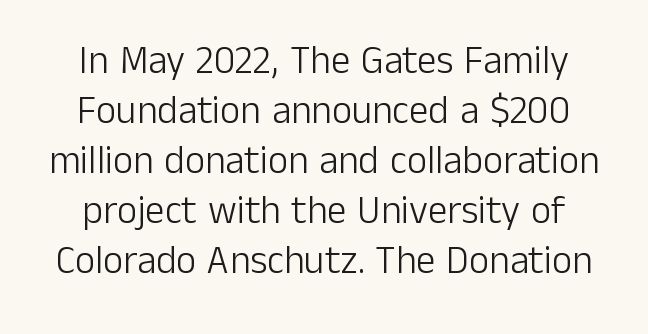
The image shows 39 px light sans-serif type, upright; set normal line spacing (1.28x), normal letter spacing, not underlined; low stroke contrast and a medium x-height.
